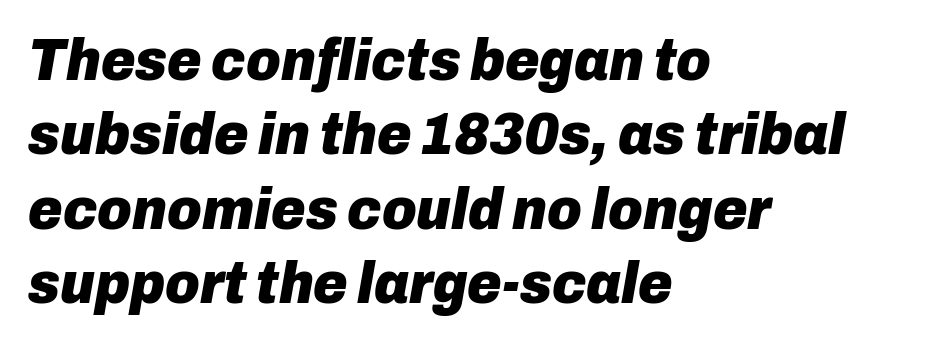
Slant detected: the letters are inclined. Check the space under the baseline: it is left empty. Is this a fixed-width face? No — the glyphs have proportional, varying widths. How are the letters spaced? Ordinarily, with no added tracking.
